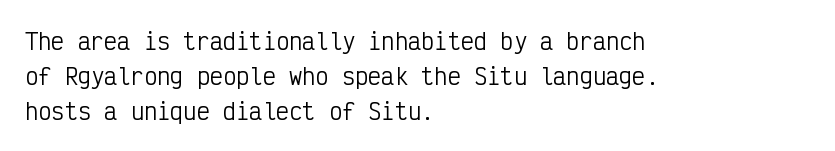
The image shows 22 px text type, upright; set left-aligned, normal line spacing (1.59x), normal letter spacing, not underlined.
